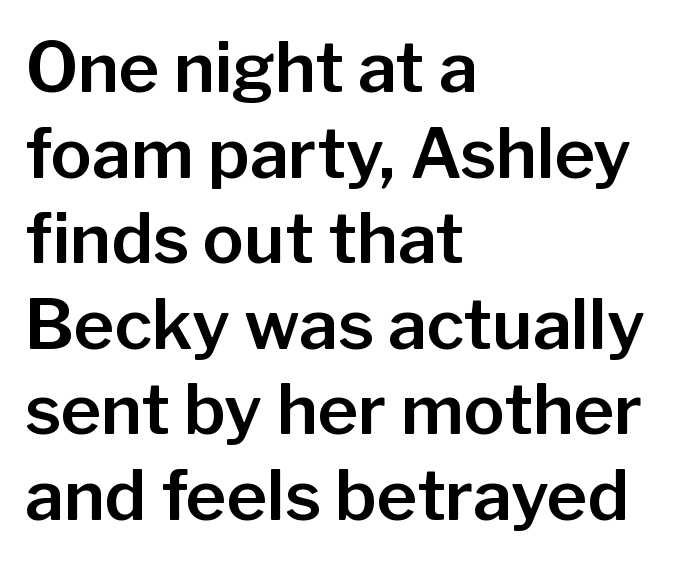
Spacing verdict: proportional, widths tailored to each character. The font family rendered here belongs to the sans-serif group. Leftover space on each line is placed entirely after the last word. Each word holds together tightly as a unit, with standard inter-letter gaps. No word sits above an underline. Notice how the stems are strictly vertical — no italics here.
